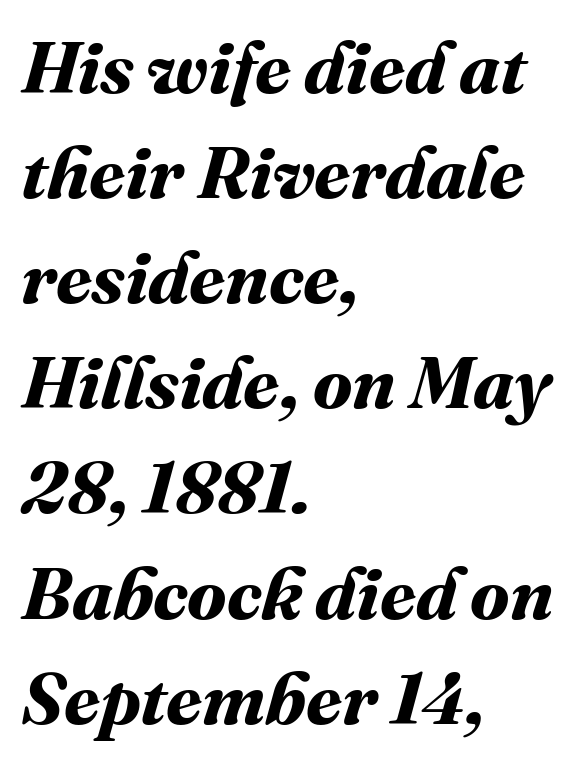
The image shows 73 px bold type; set left-aligned, normal line spacing (1.44x), normal letter spacing, not underlined; medium stroke contrast and a medium x-height.
